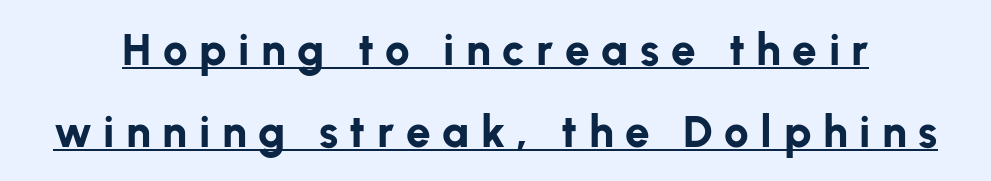
Weight: bold. Underline: present. Varying glyph widths throughout — classic text-font behaviour. Regarding serifs, this sample does without them.
